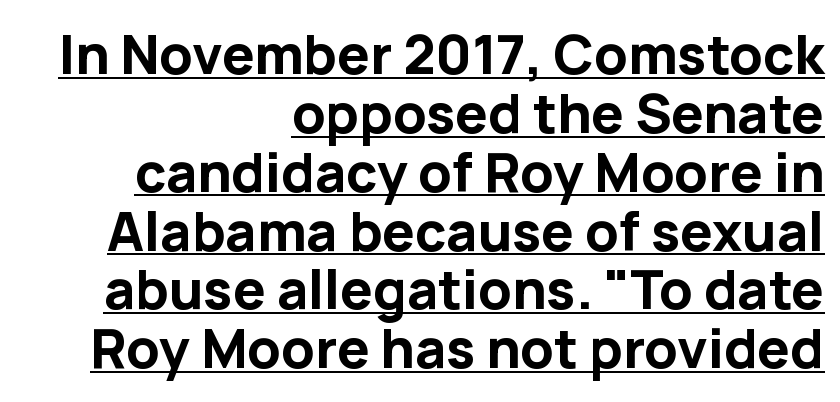
The paragraph has a hard right edge and a soft left edge. A typographer would call this underscored text. On the weight axis this lands at bold, roughly 700. The line-height multiplier appears low, near solid setting. Compared with typical body copy, the letter spacing here is the same.
